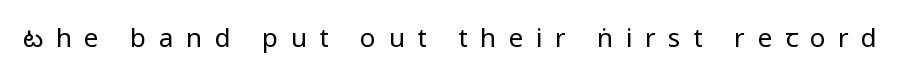
The image shows 26 px text type, upright; set unusually wide letter spacing (+0.48 em), not underlined.
